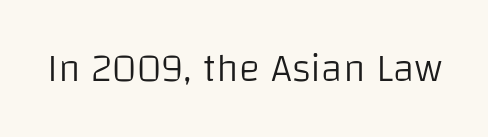
Does extra space separate the letters? No, they use regular spacing. Font category for this specimen: sans-serif. Only glyphs here, with clear space below each row. This reads as an unemphasized weight, regular at the heaviest.
